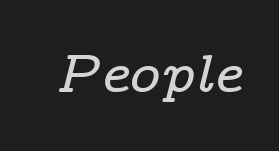
The image shows 54 px wide serif type, italic (leaning right); set normal letter spacing, not underlined; low stroke contrast and a medium x-height.
